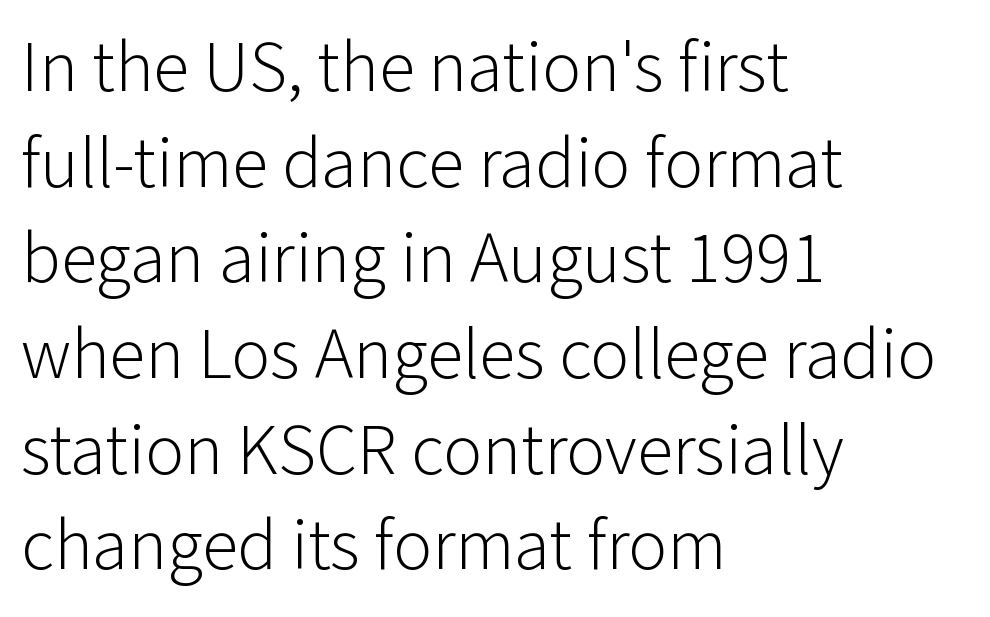
The image shows 73 px light sans-serif type, upright; set left-aligned, normal line spacing (1.31x), normal letter spacing, not underlined; low stroke contrast and a medium x-height.
